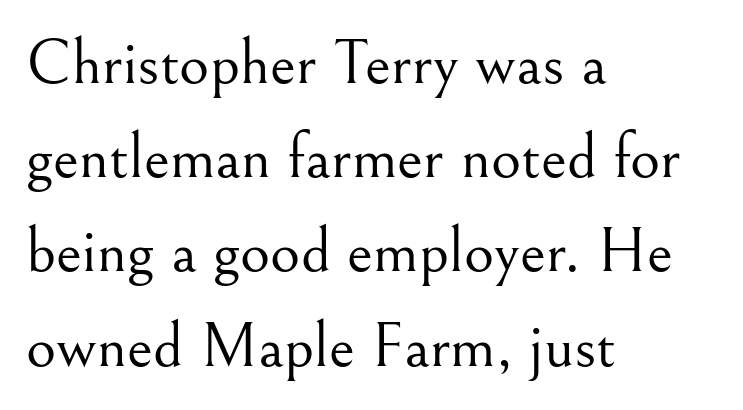
The image shows 65 px light serif type, upright; set left-aligned, normal line spacing (1.45x), normal letter spacing, not underlined; medium stroke contrast and a small x-height.
